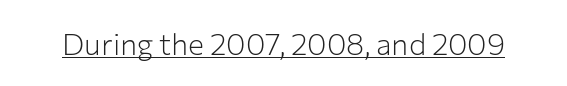
{"serif": "no", "italic": "no", "bold": "no", "weight": "light", "width": "normal", "stroke_contrast": "low", "x_height": "medium", "monospaced": "no", "underline": "yes", "letter_spacing": "normal", "letter_spacing_em": 0.0, "glyph_px": 30}
